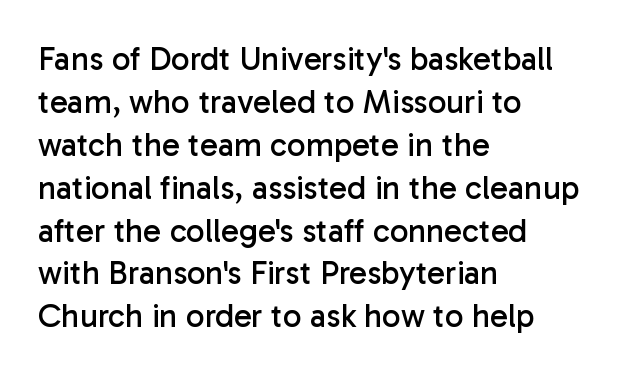
Reading down the block, your eye returns to a fixed left position each line. The type sits square on the baseline with zero lean. Rows of type keep a routine distance in the vertical direction. Tracking value appears to be zero — textbook default spacing.
